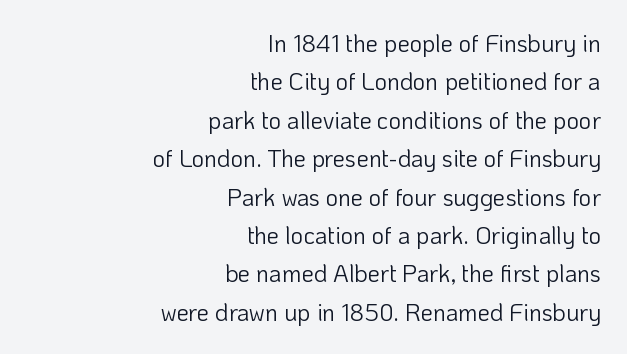
Q: Is the text bold? A: No.
Q: Is the text italic (slanted)? A: No, it is upright.
Q: Is the text underlined? A: No.
Q: How is the paragraph aligned? A: Right-aligned.
Q: Is the spacing between letters normal or unusually wide? A: Normal.
Q: Is the spacing between lines tight, normal or loose? A: Normal.
